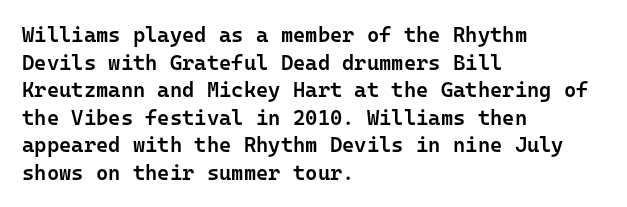
Q: Is the text bold? A: Semi-bold.
Q: Is the text italic (slanted)? A: No, it is upright.
Q: Is the text underlined? A: No.
Q: How is the paragraph aligned? A: Left-aligned.
Q: Is the spacing between letters normal or unusually wide? A: Normal.
Q: Is the spacing between lines tight, normal or loose? A: Normal.
